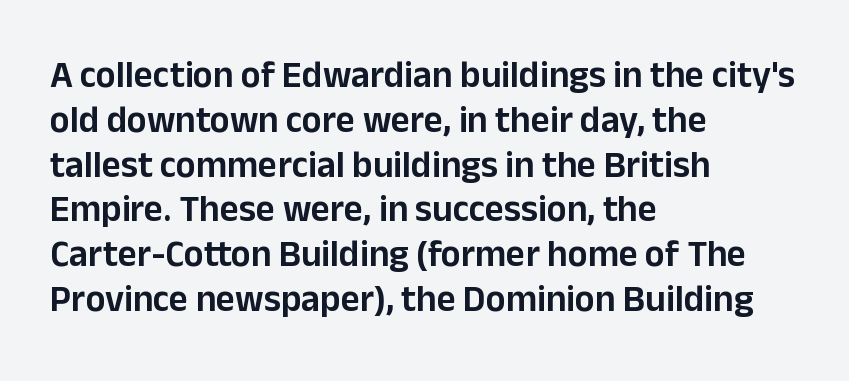
Q: Is the text italic (slanted)? A: No, it is upright.
Q: Is the typeface a serif or a sans-serif typeface? A: Sans-serif.
Q: Is the text underlined? A: No.
Q: How is the paragraph aligned? A: Left-aligned.
Q: Is the spacing between letters normal or unusually wide? A: Normal.
Q: Width (condensed, normal, or wide)? A: Normal.
Q: Stroke contrast? A: Low.
Q: x-height? A: Medium.
Q: Monospaced? A: No.
